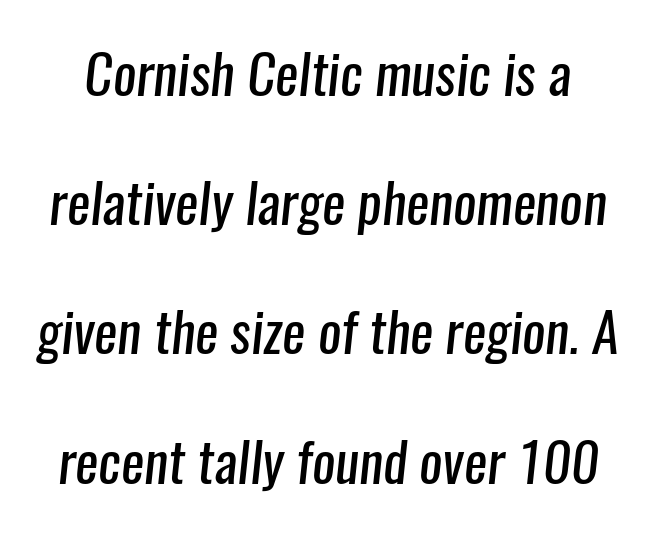
{"serif": "no", "bold": "no", "weight": "regular", "width": "condensed", "stroke_contrast": "low", "x_height": "medium", "monospaced": "no", "underline": "no", "line_spacing": "loose", "line_spacing_ratio": 2.35, "letter_spacing": "normal", "letter_spacing_em": 0.0, "glyph_px": 55}
